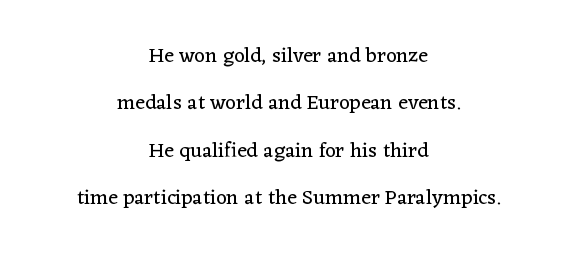
Widely set lines give the paragraph a tall, airy silhouette. This rendering features lettering with no underline. Compared with a flush-left layout, this one balances lines on the center instead. Weight: in the light-to-regular range.
